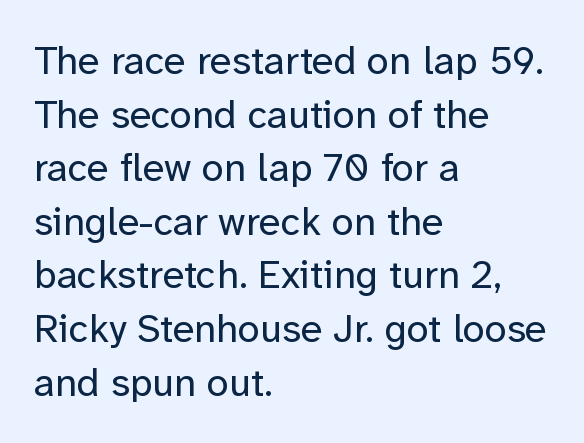
The image shows 40 px regular-weight sans-serif type, upright; set left-aligned, normal line spacing (1.34x), normal letter spacing, not underlined; low stroke contrast and a medium x-height.
